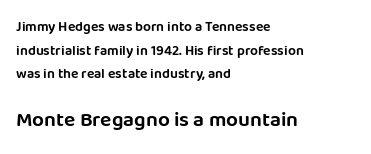
{"italic": "no", "underline": "no", "align": "left", "line_spacing": "normal", "line_spacing_ratio": 1.68, "letter_spacing": "normal", "letter_spacing_em": 0.0, "larger_block": "second", "size_ratio": 1.5, "glyph_px": 21}
